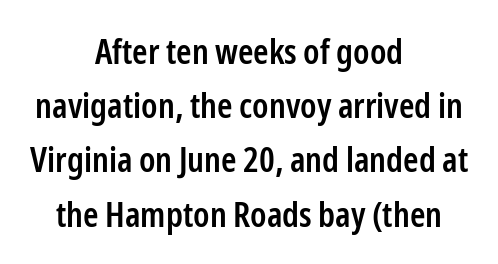
The image shows 35 px semibold, condensed sans-serif type, upright; set centered, normal line spacing (1.55x), normal letter spacing, not underlined; low stroke contrast and a medium x-height.
